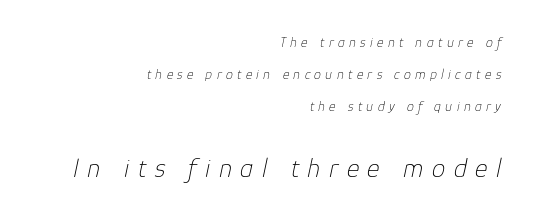
{"italic": "yes", "lean": "right", "slant_degrees": 12, "bold": "no", "underline": "no", "align": "right", "line_spacing": "loose", "line_spacing_ratio": 2.3, "letter_spacing": "wide", "letter_spacing_em": 0.31, "larger_block": "second", "size_ratio": 1.93, "glyph_px": 27}
